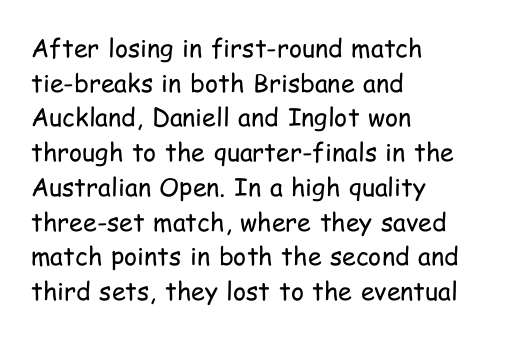
{"italic": "no", "bold": "no", "underline": "no", "align": "left", "line_spacing": "normal", "line_spacing_ratio": 1.39, "letter_spacing": "normal", "letter_spacing_em": 0.0, "glyph_px": 25}
